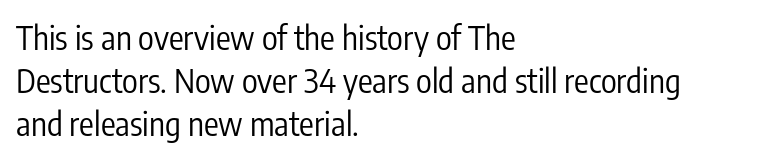
The image shows 33 px regular-weight, condensed sans-serif type, upright; set left-aligned, normal line spacing (1.3x), normal letter spacing, not underlined; low stroke contrast and a medium x-height.
